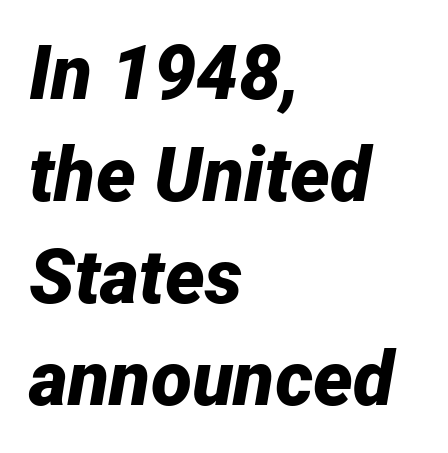
Q: Is the text bold? A: Yes.
Q: Is the text italic (slanted)? A: Yes, it leans right by about 12 degrees.
Q: Is the text underlined? A: No.
Q: How is the paragraph aligned? A: Left-aligned.
Q: Is the spacing between letters normal or unusually wide? A: Normal.
Q: Is the spacing between lines tight, normal or loose? A: Normal.
Q: Width (condensed, normal, or wide)? A: Normal.
Q: Stroke contrast? A: Low.
Q: x-height? A: Medium.
Q: Monospaced? A: No.
